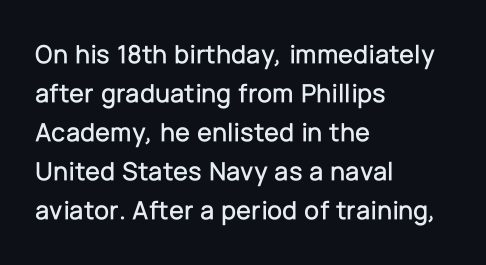
This block has exactly the height ordinary leading produces. The specimen reads as upright at a glance. Letters rest on an invisible, unmarked baseline. Compared with typical body copy, the letter spacing here is the same.
